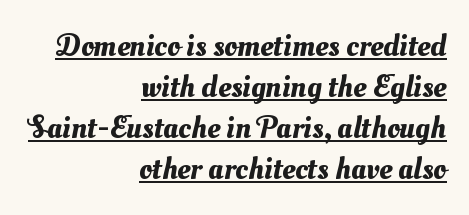
Q: Is the text underlined? A: Yes.
Q: How is the paragraph aligned? A: Right-aligned.
Q: Is the spacing between letters normal or unusually wide? A: Normal.
Q: Is the spacing between lines tight, normal or loose? A: Normal.
Q: Width (condensed, normal, or wide)? A: Normal.
Q: Stroke contrast? A: Medium.
Q: x-height? A: Small.
Q: Monospaced? A: No.
